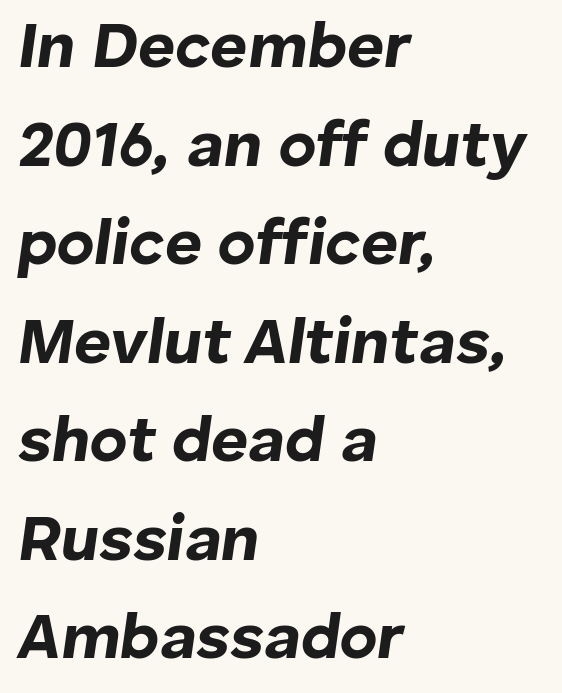
Anything drawn beneath the words? Only blank space. The letters advance in unequal steps, a hallmark of proportional type. In terms of letterspacing, this is plain default setting. A student would call this left alignment; a typographer would say flush left, rag right. Compared with an ordinary text face, these strokes are far heavier — a full bold.
